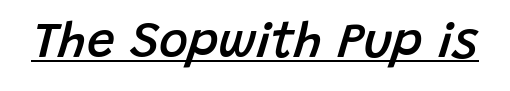
Compared with ordinary roman type, these characters are visibly tilted. Summary of weight: moderately heavy, a semibold. Think of a printed novel: that variable character pitch is what you see here. Compared with undecorated copy, this sample adds a rule below the words. The tracking reads as untouched default to a designer's eye.
